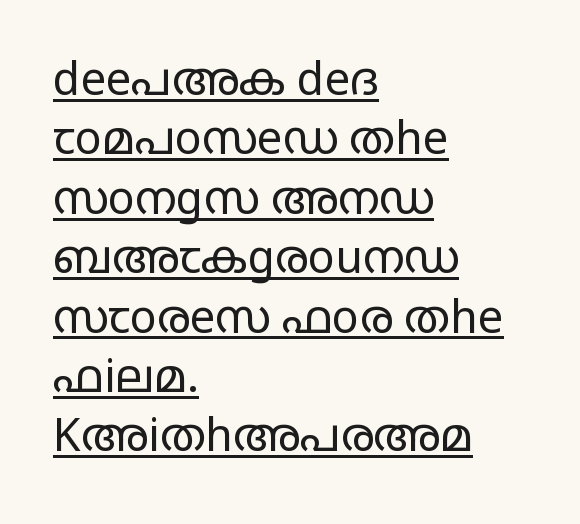
The image shows 45 px regular-weight, wide sans-serif type, upright; set left-aligned, normal line spacing (1.32x), normal letter spacing, underlined; low stroke contrast and a large x-height.
